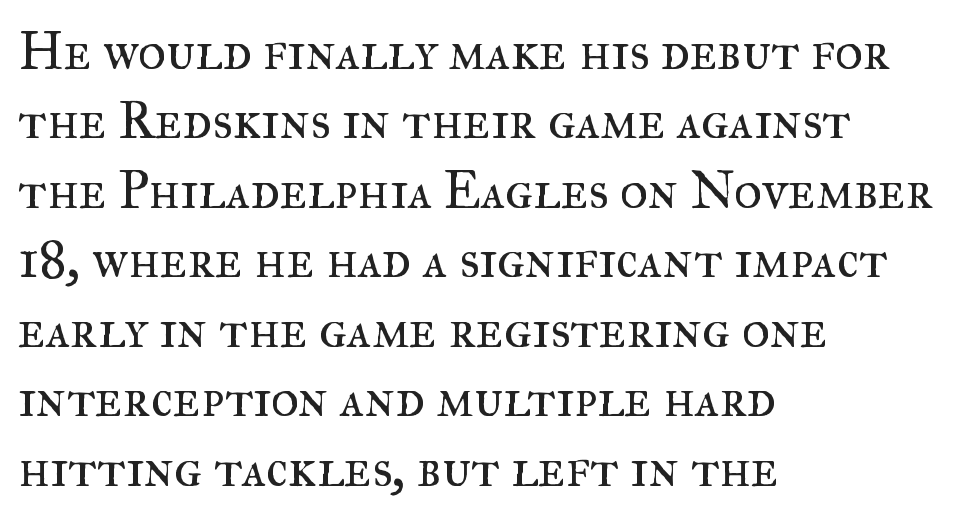
This is roman type, the default non-slanted kind. Stems here are at most as thick as an everyday book face. Observe the serifs anchoring each vertical stroke in this sample. The gap between lines stays unmarked. Each letter keeps its own natural width here, so spacing adapts to shape.
